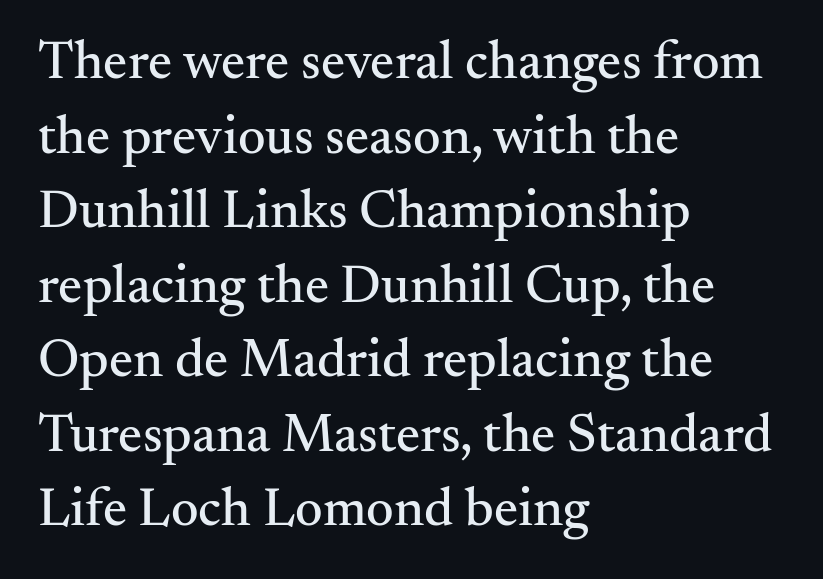
Note: serifs present on the glyphs. The setting favours the left margin, as ordinary paragraphs usually do. Words appear dense and cohesive because spacing is normal. This is the regular roman posture of the typeface.
